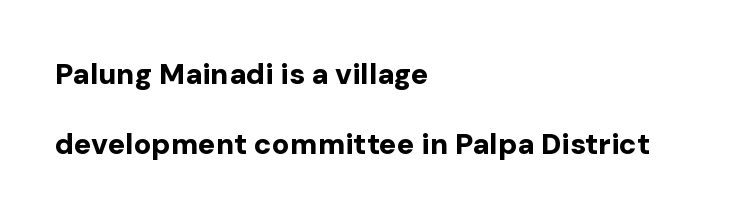
Short note: letters normally spaced. Posture: vertical. A typesetter would call this proportional, since set widths differ per character. Words float on clear page, feet unadorned. A typesetter would call this leading open, well beyond the default.
